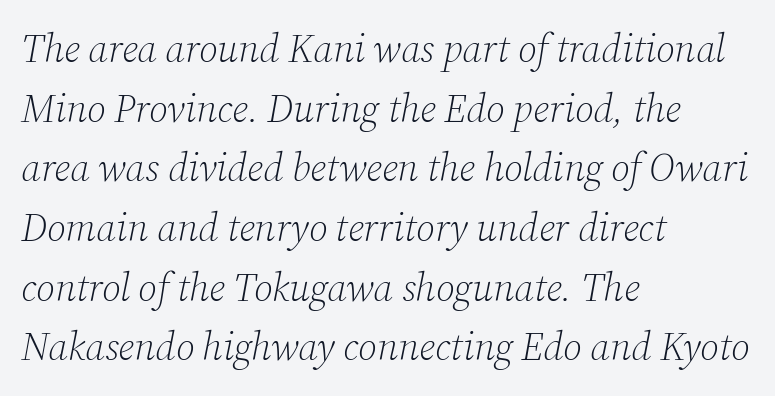
Q: Is the text bold? A: No.
Q: Is the text italic (slanted)? A: Yes, it leans right by about 12 degrees.
Q: Is the typeface a serif or a sans-serif typeface? A: Serif.
Q: Is the text underlined? A: No.
Q: How is the paragraph aligned? A: Left-aligned.
Q: Is the spacing between letters normal or unusually wide? A: Normal.
Q: Is the spacing between lines tight, normal or loose? A: Normal.
Q: Width (condensed, normal, or wide)? A: Normal.
Q: Stroke contrast? A: Low.
Q: x-height? A: Medium.
Q: Monospaced? A: No.
